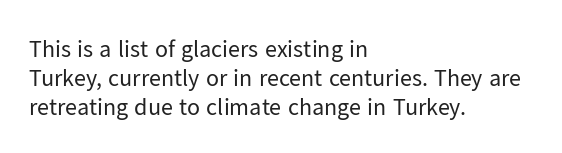
The strokes carry an ordinary text weight at most. Default kerning and tracking; the words read as compact shapes. The gap between lines stays unmarked. Does the lettering tilt? It doesn't — this is upright.
